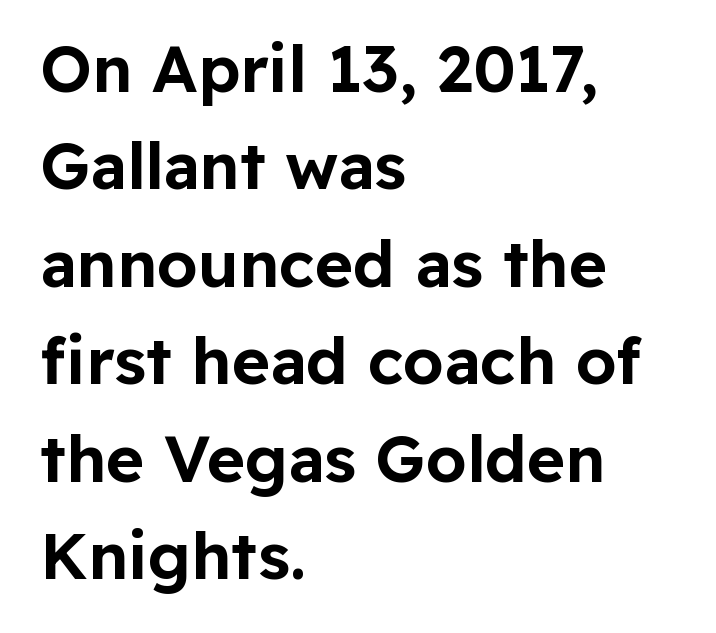
Q: Is the text italic (slanted)? A: No, it is upright.
Q: Is the typeface a serif or a sans-serif typeface? A: Sans-serif.
Q: Is the text underlined? A: No.
Q: How is the paragraph aligned? A: Left-aligned.
Q: Is the spacing between letters normal or unusually wide? A: Normal.
Q: Is the spacing between lines tight, normal or loose? A: Normal.
Q: Width (condensed, normal, or wide)? A: Normal.
Q: Stroke contrast? A: Low.
Q: x-height? A: Medium.
Q: Monospaced? A: No.
